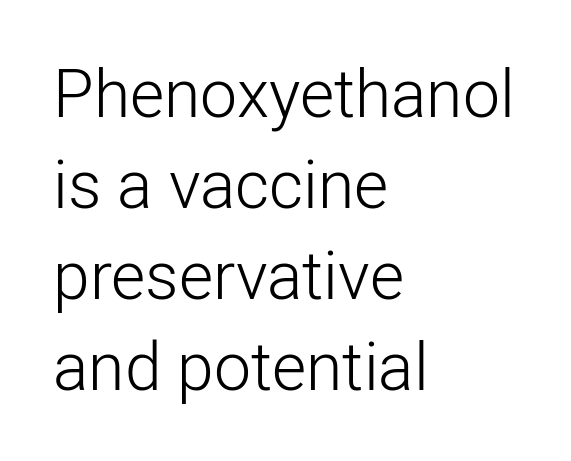
The image shows 66 px light sans-serif type, upright; set left-aligned, normal line spacing (1.38x), normal letter spacing, not underlined; low stroke contrast and a medium x-height.
